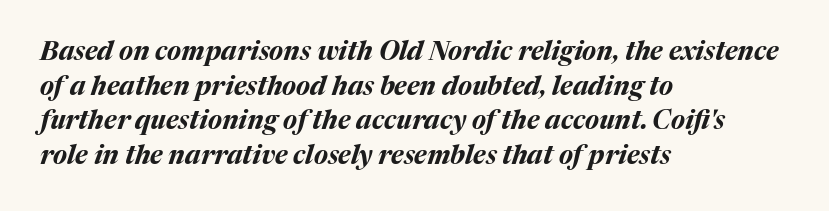
The image shows 26 px bold type, italic (leaning right); set left-aligned, normal line spacing (1.33x), normal letter spacing, not underlined.
